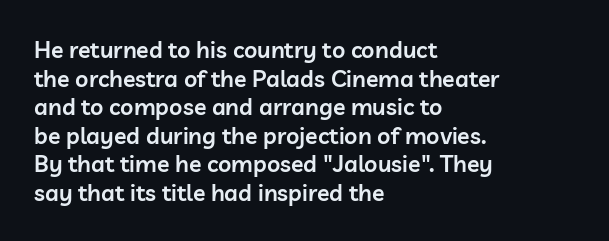
{"italic": "no", "bold": "semi", "underline": "no", "align": "left", "line_spacing_ratio": 1.24, "letter_spacing": "normal", "letter_spacing_em": 0.0, "glyph_px": 23}
